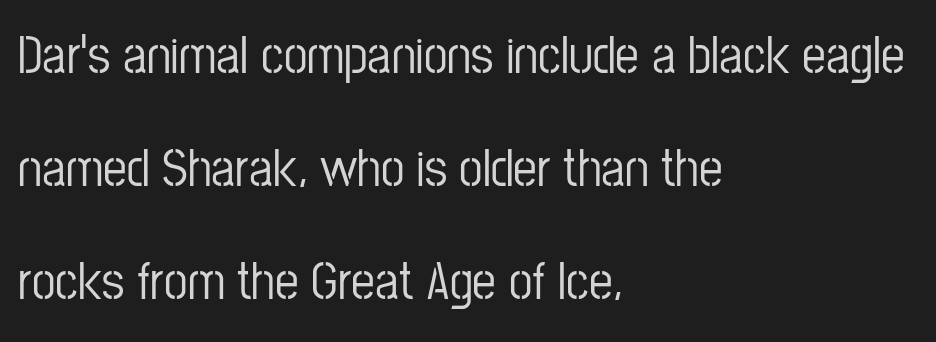
{"serif": "no", "italic": "no", "width": "condensed", "stroke_contrast": "low", "x_height": "medium", "monospaced": "no", "underline": "no", "align": "left", "line_spacing": "loose", "line_spacing_ratio": 2.13, "letter_spacing": "normal", "letter_spacing_em": 0.0, "glyph_px": 53}
